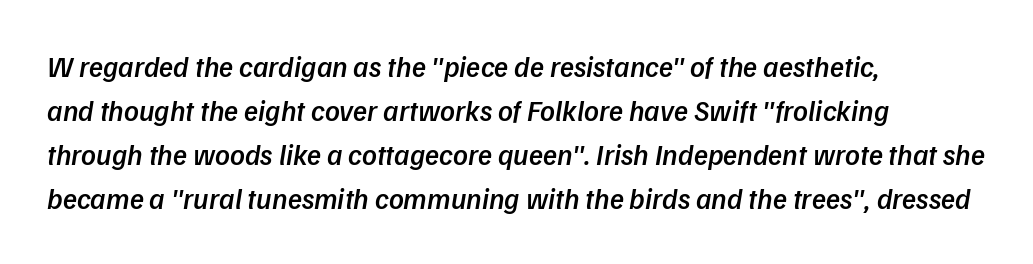
The image shows 29 px semibold type, italic (leaning right); set left-aligned, normal line spacing (1.52x), normal letter spacing, not underlined; low stroke contrast and a medium x-height.
